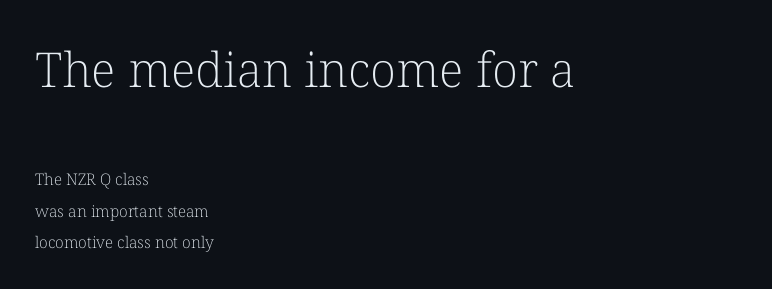
Q: Is the text bold? A: No.
Q: Is the text italic (slanted)? A: No, it is upright.
Q: Is the typeface a serif or a sans-serif typeface? A: Serif.
Q: Is the text underlined? A: No.
Q: How is the paragraph aligned? A: Left-aligned.
Q: Is the spacing between letters normal or unusually wide? A: Normal.
Q: Is the spacing between lines tight, normal or loose? A: Loose.
Q: Which block of text is set in a larger size, the first (top) or the second (bottom)? A: The first (top) one.
Q: Width (condensed, normal, or wide)? A: Normal.
Q: Stroke contrast? A: Low.
Q: x-height? A: Medium.
Q: Monospaced? A: No.
